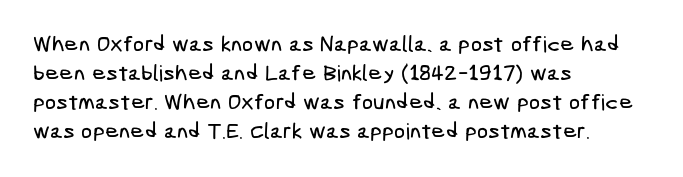
Notice how the passage keeps a crisp vertical edge on the left only. Glance below the letters and you will spot only blank space. Honestly, the letter spacing is just normal — you wouldn't notice it. How would I describe the line gaps? Plain and ordinary.
